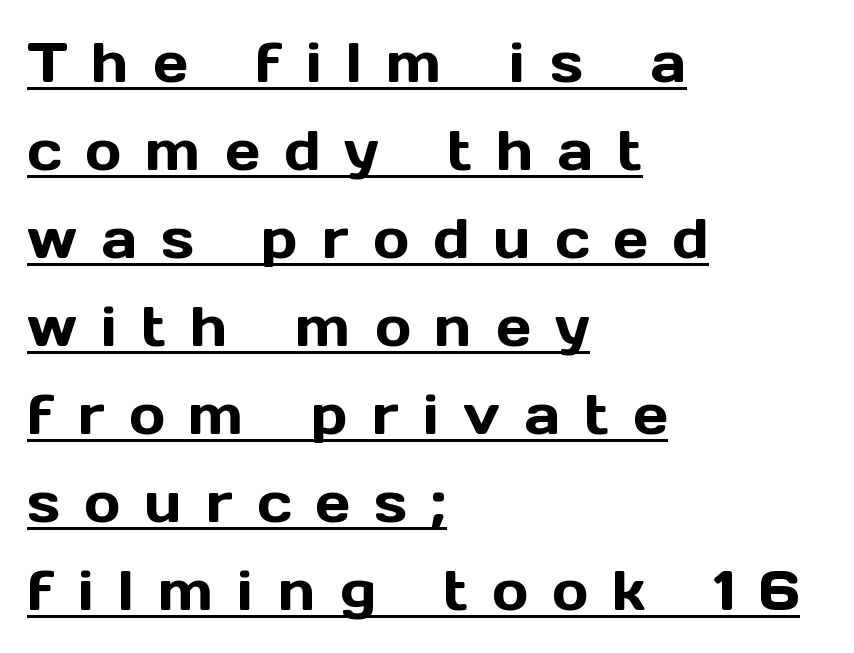
{"serif": "no", "italic": "no", "width": "normal", "x_height": "medium", "monospaced": "no", "underline": "yes", "align": "left", "line_spacing": "normal", "line_spacing_ratio": 1.6, "letter_spacing": "wide", "letter_spacing_em": 0.44, "glyph_px": 55}
